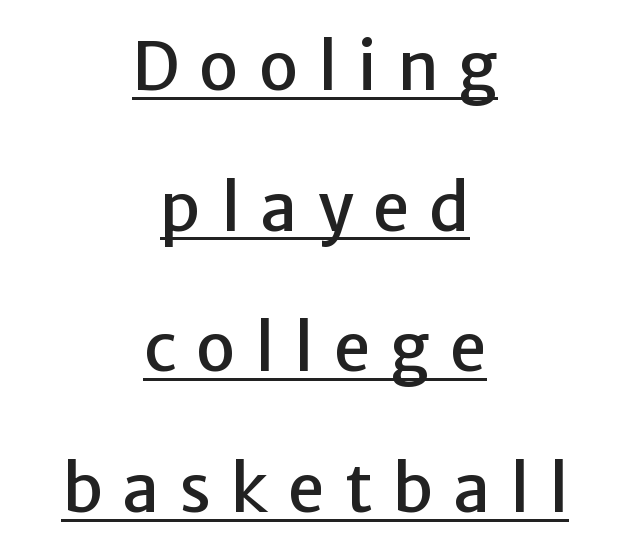
{"serif": "no", "italic": "no", "width": "normal", "stroke_contrast": "low", "x_height": "medium", "monospaced": "no", "underline": "yes", "align": "center", "line_spacing": "loose", "line_spacing_ratio": 2.13, "letter_spacing": "wide", "letter_spacing_em": 0.3, "glyph_px": 66}
